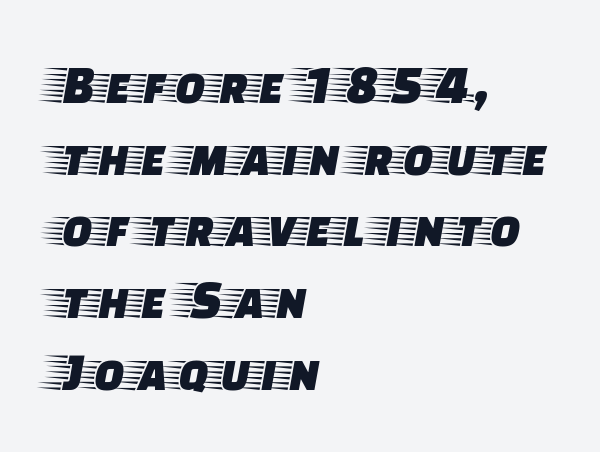
The image shows 56 px wide serif type; set left-aligned, normal line spacing (1.28x), normal letter spacing, not underlined; low stroke contrast and a large x-height.
